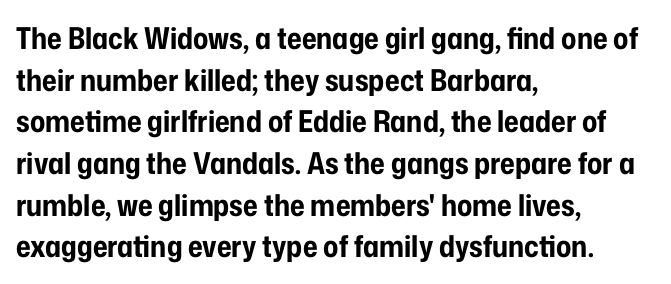
Q: Is the text bold? A: Yes.
Q: Is the text italic (slanted)? A: No, it is upright.
Q: Is the typeface a serif or a sans-serif typeface? A: Sans-serif.
Q: Is the text underlined? A: No.
Q: How is the paragraph aligned? A: Left-aligned.
Q: Is the spacing between letters normal or unusually wide? A: Normal.
Q: Is the spacing between lines tight, normal or loose? A: Normal.
Q: Width (condensed, normal, or wide)? A: Condensed.
Q: Stroke contrast? A: Low.
Q: x-height? A: Medium.
Q: Monospaced? A: No.
